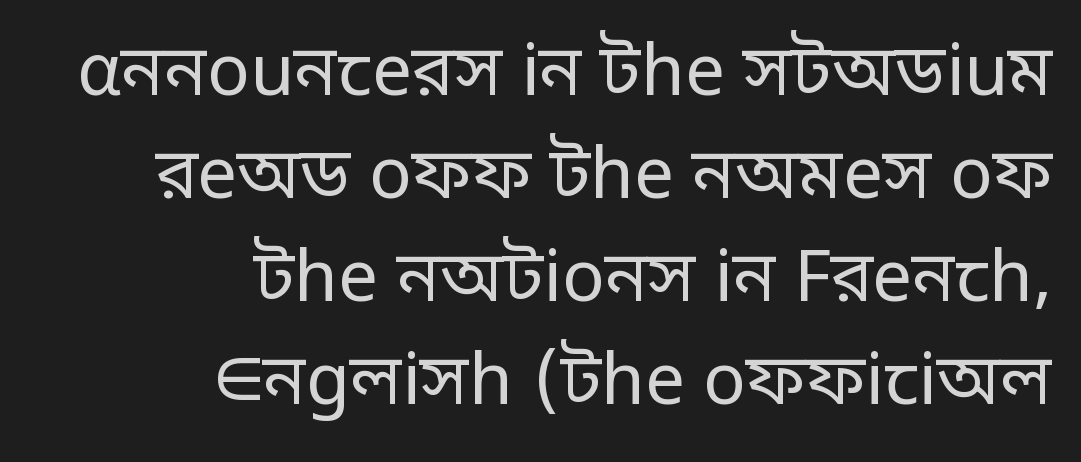
The image shows 71 px regular-weight sans-serif type, upright; set right-aligned, normal line spacing (1.45x), normal letter spacing, not underlined; low stroke contrast and a large x-height.
